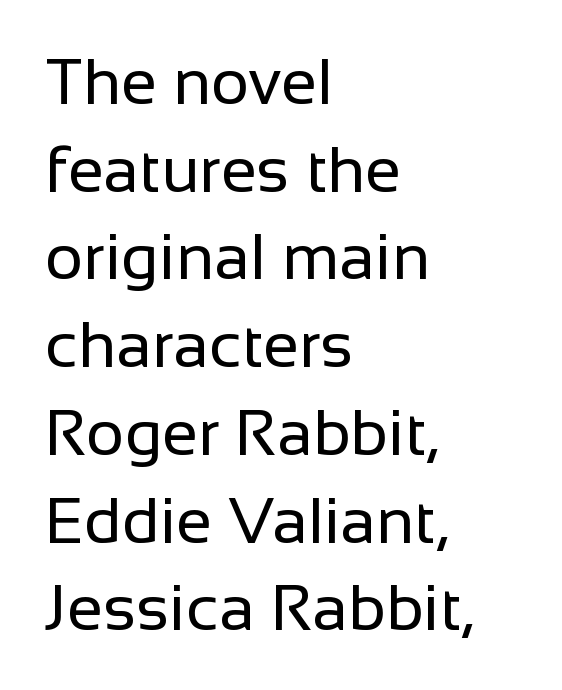
The lettering holds an erect, upright posture throughout. Are there feet on the stems? There aren't — it's a sans. Is this a fixed-width face? No — the glyphs have proportional, varying widths. The compositor pushed each line to the left boundary.
